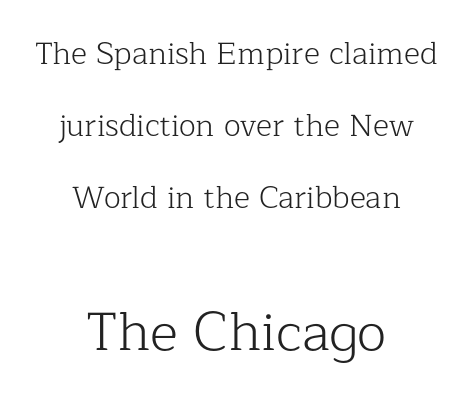
{"serif": "yes", "italic": "no", "bold": "no", "weight": "light", "width": "normal", "stroke_contrast": "low", "x_height": "medium", "monospaced": "no", "underline": "no", "align": "center", "line_spacing": "loose", "line_spacing_ratio": 2.32, "letter_spacing": "normal", "letter_spacing_em": 0.0, "larger_block": "second", "size_ratio": 1.74, "glyph_px": 54}
